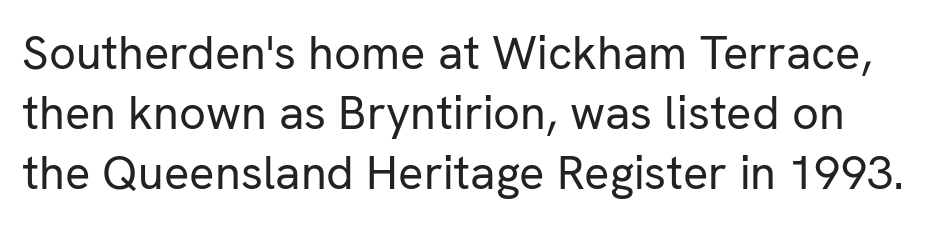
{"serif": "no", "italic": "no", "bold": "no", "weight": "regular", "width": "normal", "stroke_contrast": "low", "x_height": "medium", "monospaced": "no", "underline": "no", "line_spacing": "normal", "line_spacing_ratio": 1.28, "letter_spacing": "normal", "letter_spacing_em": 0.0, "glyph_px": 47}
